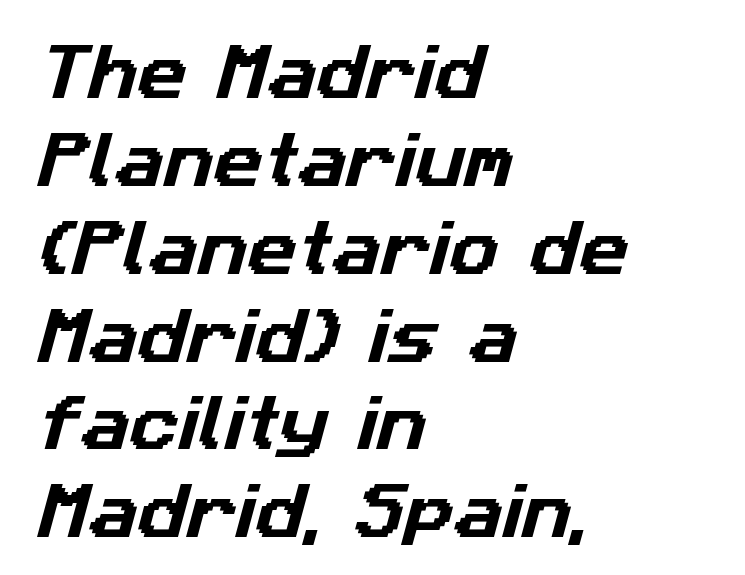
The image shows 61 px sans-serif type; set left-aligned, normal line spacing (1.44x), normal letter spacing, not underlined; low stroke contrast and a medium x-height.
